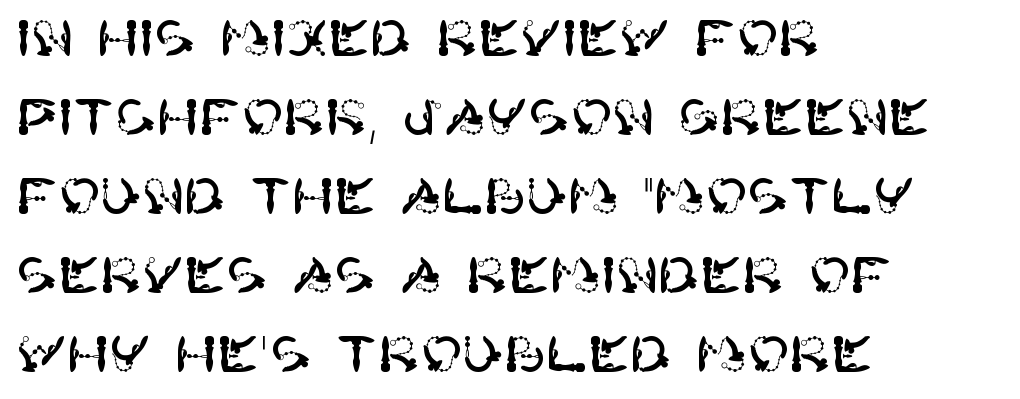
{"serif": "no", "italic": "no", "width": "normal", "stroke_contrast": "high", "x_height": "large", "underline": "no", "align": "left", "line_spacing": "normal", "line_spacing_ratio": 1.58, "letter_spacing": "normal", "letter_spacing_em": 0.0, "glyph_px": 50}
